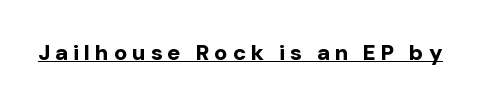
Is the letter spacing exaggerated? Yes — the characters are pushed far apart. Typographic density is high because the face is bold. Underlining? Definitely there. These lines were composed using upright roman letters.
